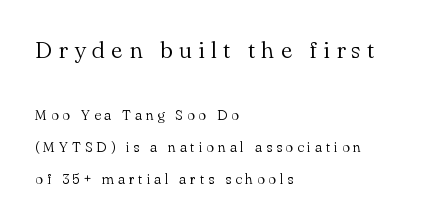
The image shows 23 px text type, upright; set left-aligned, loose line spacing (2.28x), unusually wide letter spacing (+0.27 em), not underlined; the first (top) block is 1.64x larger.
